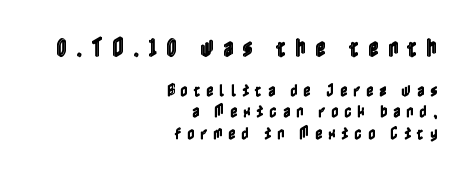
The baseline area is clear. The vertical gap from one line to the next is medium. Teacher's note: observe the even right margin — that is flush-right alignment. Short note: letters widely spaced. The letters stand upright; this is a roman face.
